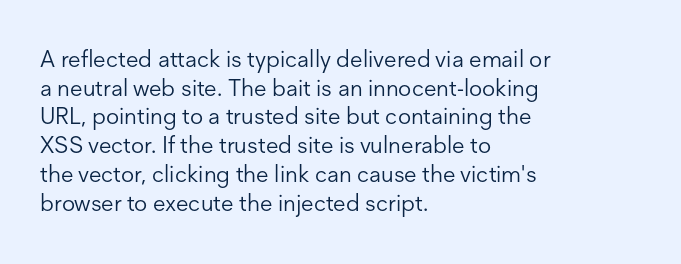
Q: Is the text bold? A: No.
Q: Is the text italic (slanted)? A: No, it is upright.
Q: Is the text underlined? A: No.
Q: How is the paragraph aligned? A: Left-aligned.
Q: Is the spacing between letters normal or unusually wide? A: Normal.
Q: Is the spacing between lines tight, normal or loose? A: Normal.
